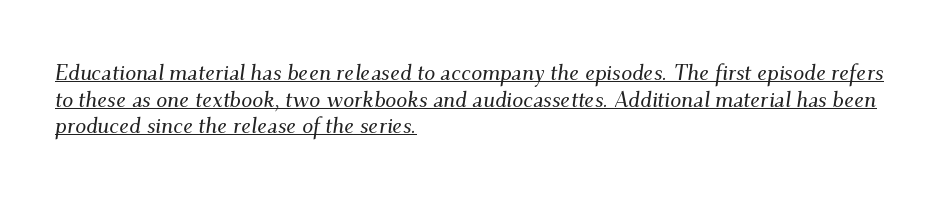
The image shows 22 px text type, italic (leaning right); set left-aligned, line spacing 1.21x, normal letter spacing, underlined.
